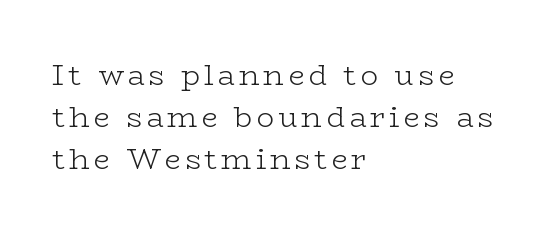
Q: Is the text bold? A: No.
Q: Is the text italic (slanted)? A: No, it is upright.
Q: Is the typeface a serif or a sans-serif typeface? A: Serif.
Q: Is the text underlined? A: No.
Q: How is the paragraph aligned? A: Left-aligned.
Q: Is the spacing between lines tight, normal or loose? A: Normal.
Q: Width (condensed, normal, or wide)? A: Wide.
Q: Stroke contrast? A: Low.
Q: x-height? A: Medium.
Q: Monospaced? A: No.
